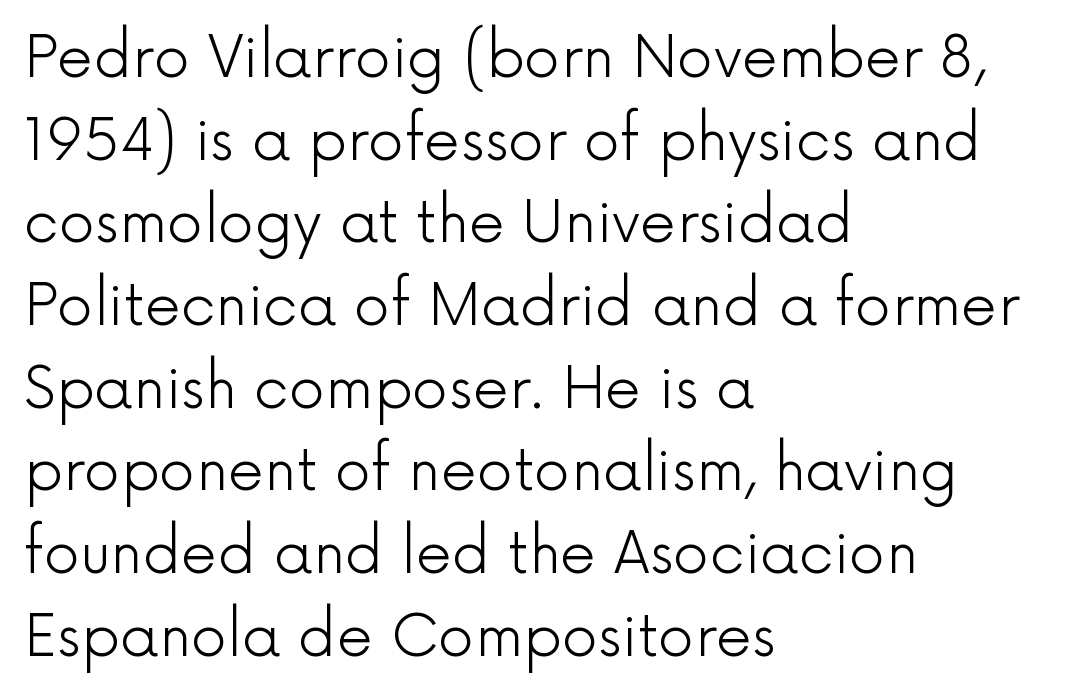
Q: Is the text bold? A: No.
Q: Is the text italic (slanted)? A: No, it is upright.
Q: Is the typeface a serif or a sans-serif typeface? A: Sans-serif.
Q: Is the text underlined? A: No.
Q: How is the paragraph aligned? A: Left-aligned.
Q: Is the spacing between letters normal or unusually wide? A: Normal.
Q: Is the spacing between lines tight, normal or loose? A: Normal.
Q: Width (condensed, normal, or wide)? A: Normal.
Q: x-height? A: Medium.
Q: Monospaced? A: No.
